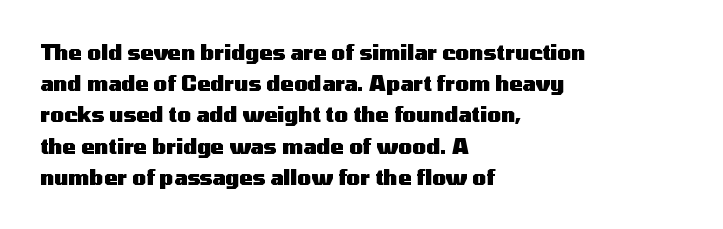
The image shows 20 px bold type, upright; set left-aligned, normal line spacing (1.56x), normal letter spacing, not underlined.
